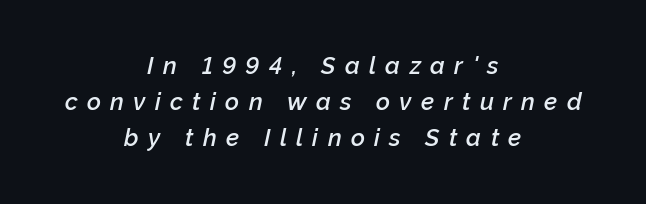
{"italic": "yes", "lean": "right", "slant_degrees": 12, "bold": "semi", "underline": "no", "align": "center", "line_spacing": "normal", "line_spacing_ratio": 1.51, "letter_spacing": "wide", "letter_spacing_em": 0.39, "glyph_px": 24}
